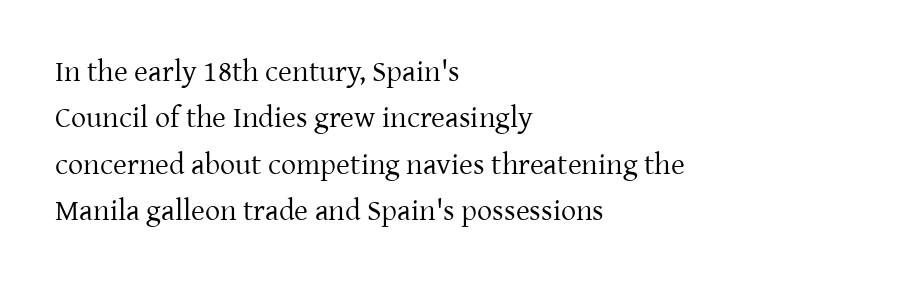
The image shows 30 px regular-weight serif type, upright; set left-aligned, normal line spacing (1.55x), normal letter spacing, not underlined; low stroke contrast and a medium x-height.
